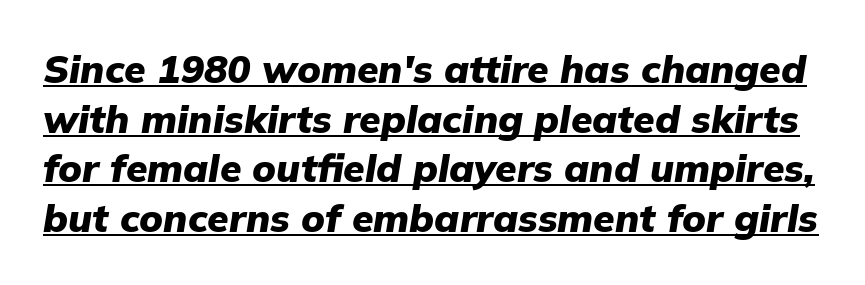
Q: Is the text bold? A: Yes.
Q: Is the text italic (slanted)? A: Yes, it leans right by about 9 degrees.
Q: Is the text underlined? A: Yes.
Q: Is the spacing between letters normal or unusually wide? A: Normal.
Q: Is the spacing between lines tight, normal or loose? A: Normal.
Q: Width (condensed, normal, or wide)? A: Normal.
Q: Stroke contrast? A: Low.
Q: x-height? A: Medium.
Q: Monospaced? A: No.
